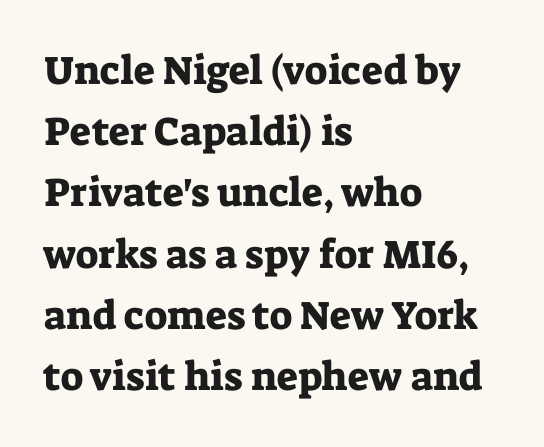
Q: Is the text italic (slanted)? A: No, it is upright.
Q: Is the typeface a serif or a sans-serif typeface? A: Serif.
Q: Is the text underlined? A: No.
Q: How is the paragraph aligned? A: Left-aligned.
Q: Is the spacing between letters normal or unusually wide? A: Normal.
Q: Is the spacing between lines tight, normal or loose? A: Normal.
Q: Width (condensed, normal, or wide)? A: Normal.
Q: Stroke contrast? A: Low.
Q: x-height? A: Medium.
Q: Monospaced? A: No.
